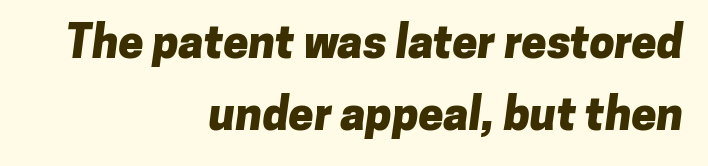
Decoration check: the copy has no underline. Where is the straight margin? On the right. Bold? Absolutely — the strokes are thick and heavy. Regular leading. You could not count columns in this text — the font is proportionally spaced.
